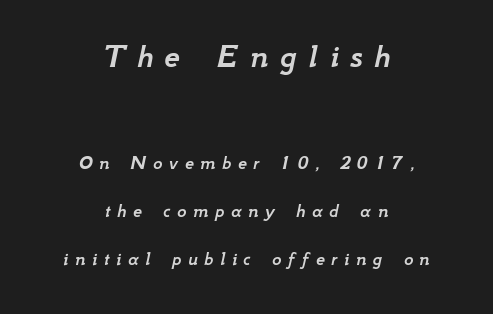
Quick note: underline off. One glance says open: line gaps are wider than usual. Bigger letters appear in the top chunk; the bottom chunk is reduced. The type is letterspaced generously, with wide tracking. The passage shown leans; its letterforms are oblique. Proportional: the letters do not fall into vertical columns.
